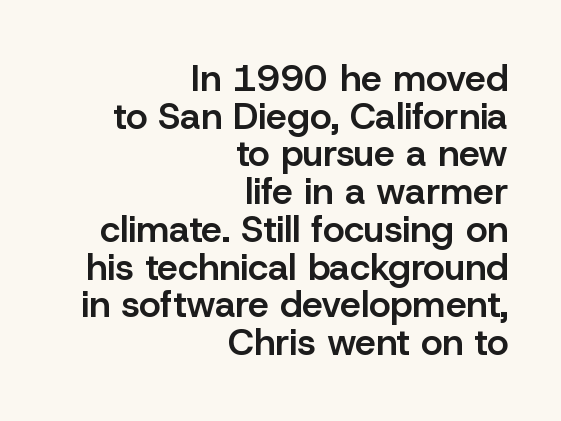
The image shows 37 px semibold sans-serif type, upright; set right-aligned, tight line spacing (1.02x), normal letter spacing, not underlined; low stroke contrast and a medium x-height.
